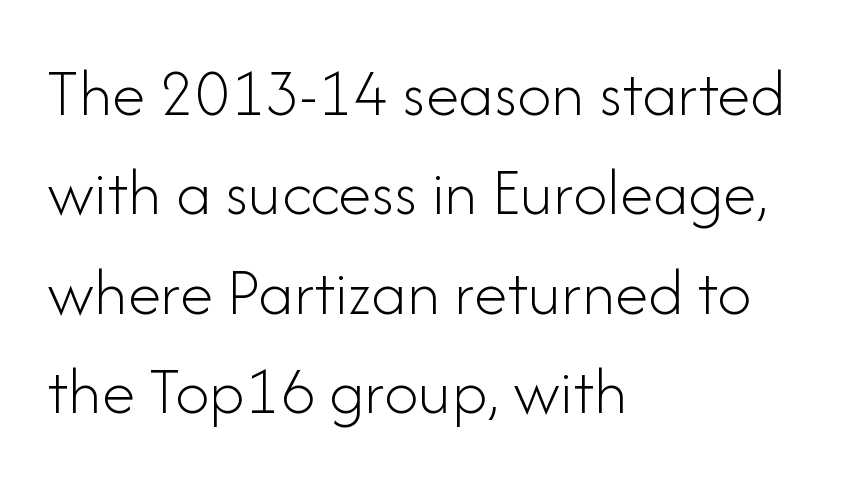
{"serif": "no", "italic": "no", "bold": "no", "weight": "light", "width": "normal", "stroke_contrast": "low", "x_height": "small", "monospaced": "no", "underline": "no", "align": "left", "line_spacing": "normal", "line_spacing_ratio": 1.46, "letter_spacing": "normal", "letter_spacing_em": 0.0, "glyph_px": 68}
